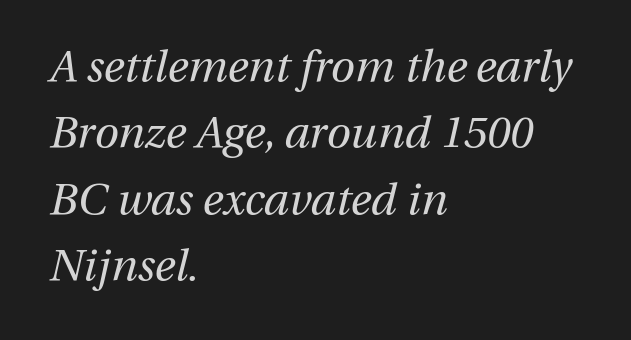
One glance says typical: line gaps are just what's usual. Slanted lettering throughout. Look at the tracking — it's just the regular setting, nothing added. This rendering features lettering with no underline. Proportional: the letters do not fall into vertical columns. If you drew a ruler down the left edge, every line would touch it.
